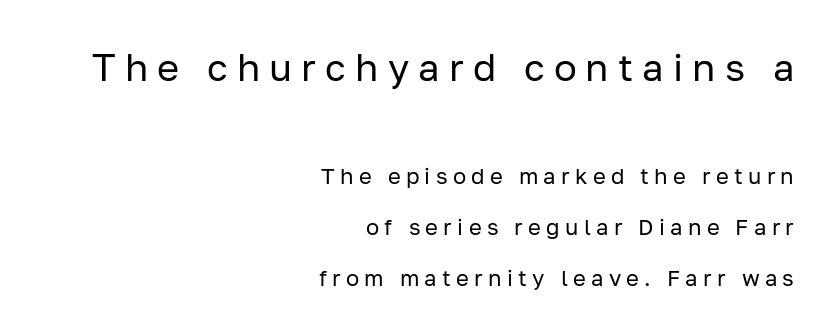
{"serif": "no", "italic": "no", "bold": "no", "weight": "regular", "width": "normal", "stroke_contrast": "low", "x_height": "medium", "monospaced": "no", "underline": "no", "align": "right", "line_spacing": "loose", "line_spacing_ratio": 2.33, "letter_spacing": "wide", "letter_spacing_em": 0.24, "larger_block": "first", "size_ratio": 1.73, "glyph_px": 38}
